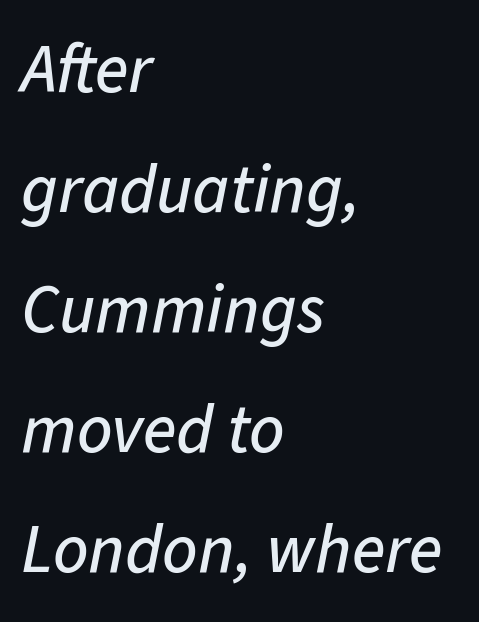
Q: Is the text italic (slanted)? A: Yes, it leans right by about 11 degrees.
Q: Is the text underlined? A: No.
Q: How is the paragraph aligned? A: Left-aligned.
Q: Is the spacing between letters normal or unusually wide? A: Normal.
Q: Width (condensed, normal, or wide)? A: Normal.
Q: Stroke contrast? A: Low.
Q: x-height? A: Medium.
Q: Monospaced? A: No.
